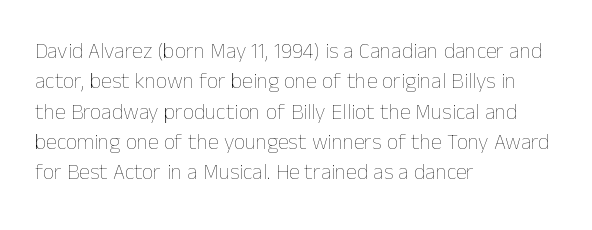
{"italic": "no", "bold": "no", "underline": "no", "align": "left", "line_spacing": "normal", "line_spacing_ratio": 1.38, "letter_spacing": "normal", "letter_spacing_em": 0.0, "glyph_px": 22}
